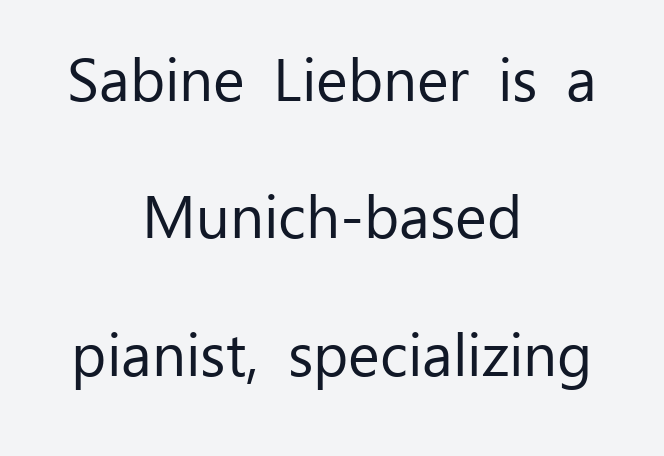
{"serif": "no", "italic": "no", "bold": "no", "weight": "regular", "width": "normal", "stroke_contrast": "low", "x_height": "medium", "monospaced": "no", "underline": "no", "align": "center", "line_spacing": "loose", "line_spacing_ratio": 2.29, "letter_spacing": "normal", "letter_spacing_em": 0.0, "glyph_px": 60}
